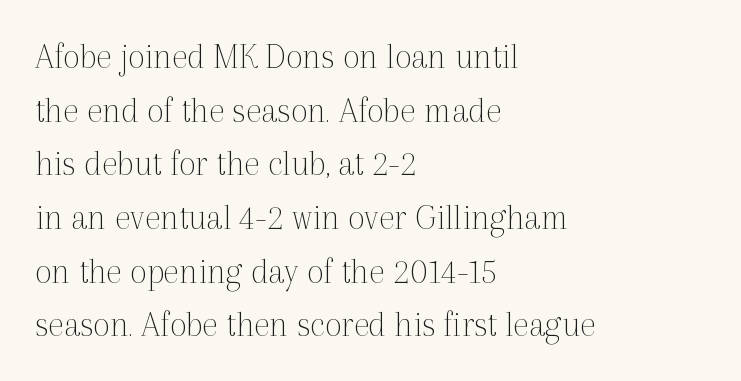
Q: Is the text bold? A: No.
Q: Is the text italic (slanted)? A: No, it is upright.
Q: Is the typeface a serif or a sans-serif typeface? A: Serif.
Q: Is the text underlined? A: No.
Q: How is the paragraph aligned? A: Left-aligned.
Q: Is the spacing between letters normal or unusually wide? A: Normal.
Q: Is the spacing between lines tight, normal or loose? A: Normal.
Q: Width (condensed, normal, or wide)? A: Normal.
Q: x-height? A: Medium.
Q: Monospaced? A: No.
